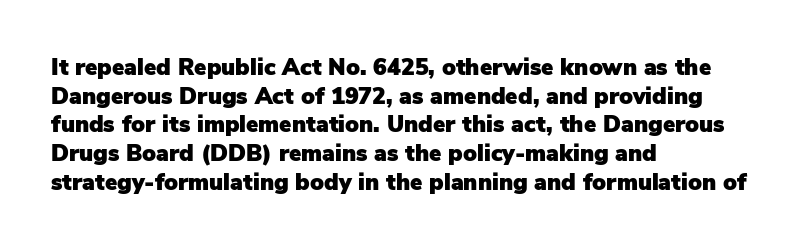
Q: Is the text italic (slanted)? A: No, it is upright.
Q: Is the text underlined? A: No.
Q: How is the paragraph aligned? A: Left-aligned.
Q: Is the spacing between letters normal or unusually wide? A: Normal.
Q: Is the spacing between lines tight, normal or loose? A: Normal.
